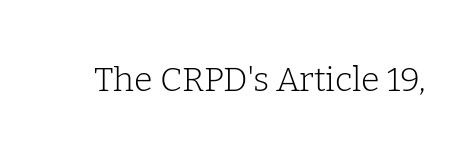
{"serif": "yes", "italic": "no", "bold": "no", "weight": "light", "width": "normal", "stroke_contrast": "low", "x_height": "medium", "monospaced": "no", "underline": "no", "letter_spacing": "normal", "letter_spacing_em": 0.0, "glyph_px": 34}
